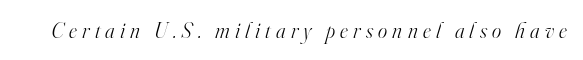
The image shows 22 px text type, italic (leaning right); set unusually wide letter spacing (+0.24 em), not underlined.
